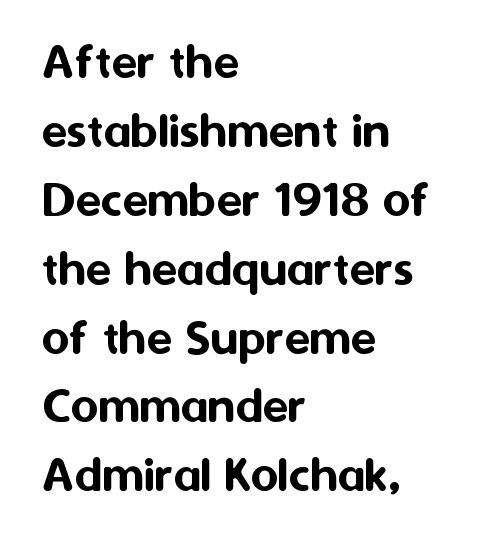
The image shows 53 px sans-serif type, upright; set left-aligned, normal line spacing (1.3x), normal letter spacing, not underlined; medium stroke contrast and a medium x-height.
